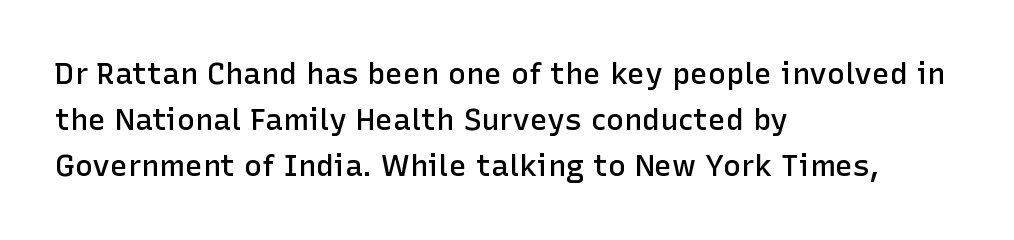
{"serif": "no", "italic": "no", "bold": "semi", "weight": "semibold", "width": "normal", "stroke_contrast": "low", "x_height": "medium", "monospaced": "no", "underline": "no", "align": "left", "line_spacing": "normal", "line_spacing_ratio": 1.54, "letter_spacing": "normal", "letter_spacing_em": 0.0, "glyph_px": 30}
